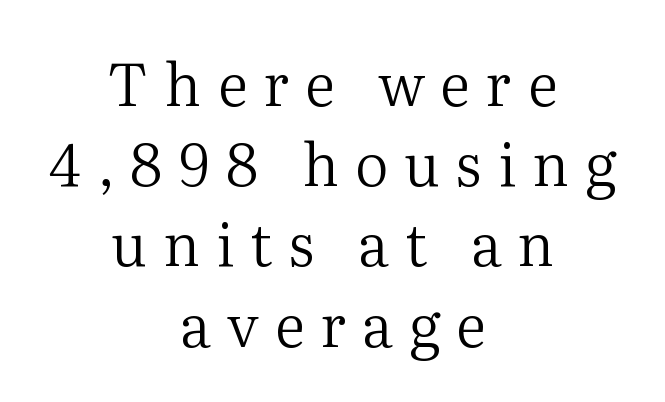
The image shows 59 px regular-weight serif type, upright; set centered, normal line spacing (1.36x), unusually wide letter spacing (+0.27 em), not underlined; medium stroke contrast and a medium x-height.
